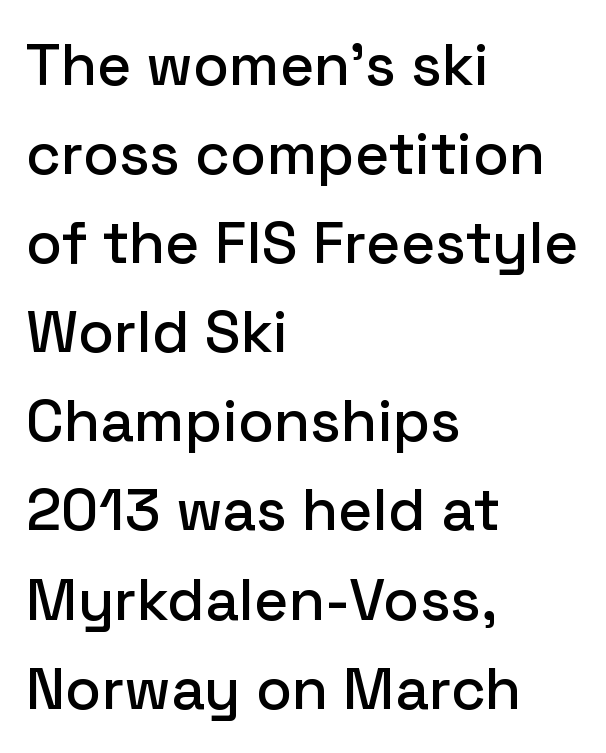
Q: Is the text italic (slanted)? A: No, it is upright.
Q: Is the typeface a serif or a sans-serif typeface? A: Sans-serif.
Q: Is the text underlined? A: No.
Q: How is the paragraph aligned? A: Left-aligned.
Q: Is the spacing between letters normal or unusually wide? A: Normal.
Q: Is the spacing between lines tight, normal or loose? A: Normal.
Q: Width (condensed, normal, or wide)? A: Normal.
Q: Stroke contrast? A: Low.
Q: x-height? A: Medium.
Q: Monospaced? A: No.
